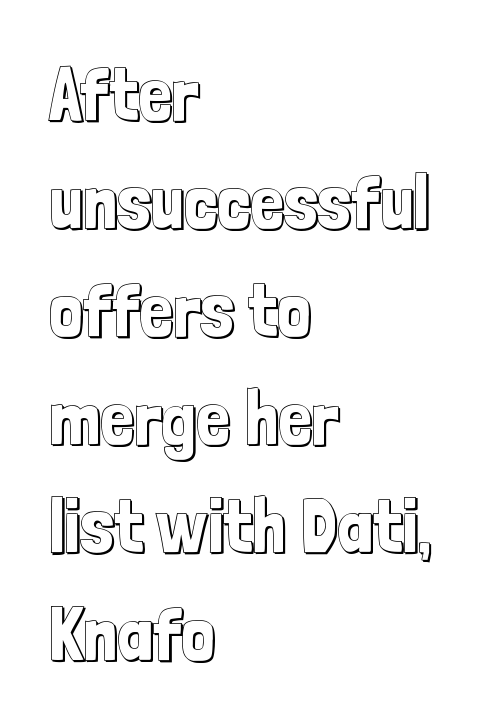
Q: Is the text italic (slanted)? A: No, it is upright.
Q: Is the text underlined? A: No.
Q: How is the paragraph aligned? A: Left-aligned.
Q: Is the spacing between letters normal or unusually wide? A: Normal.
Q: Is the spacing between lines tight, normal or loose? A: Normal.
Q: Width (condensed, normal, or wide)? A: Condensed.
Q: x-height? A: Medium.
Q: Monospaced? A: No.
